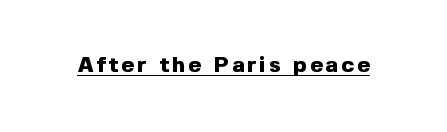
Heft: maximum for text — a bold. The rendering uses the underline text-decoration. Do the letters lean? They stand straight.
